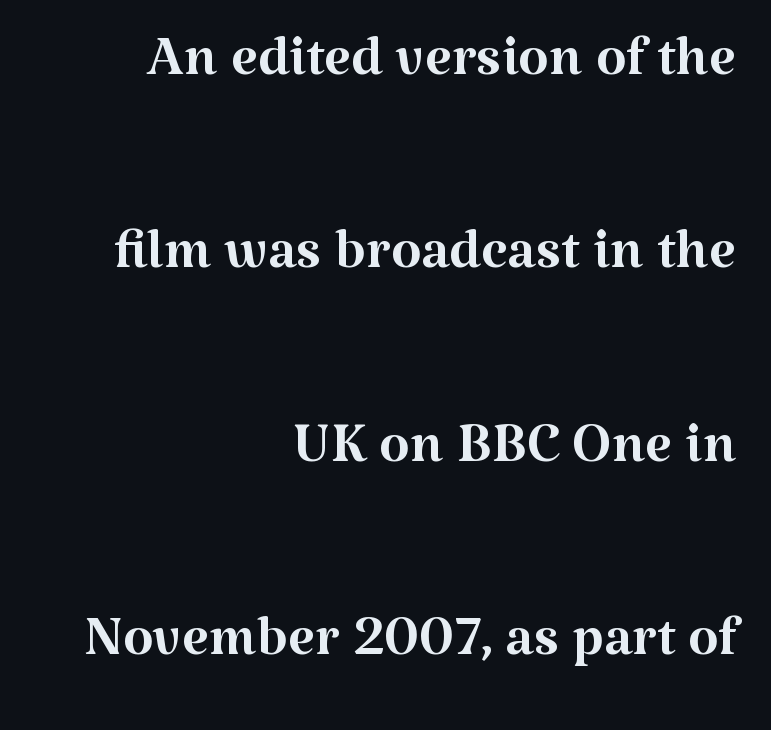
Q: Is the text bold? A: No.
Q: Is the text italic (slanted)? A: No, it is upright.
Q: Is the typeface a serif or a sans-serif typeface? A: Serif.
Q: Is the text underlined? A: No.
Q: How is the paragraph aligned? A: Right-aligned.
Q: Is the spacing between letters normal or unusually wide? A: Normal.
Q: Is the spacing between lines tight, normal or loose? A: Loose.
Q: Width (condensed, normal, or wide)? A: Normal.
Q: Stroke contrast? A: Medium.
Q: x-height? A: Medium.
Q: Monospaced? A: No.
